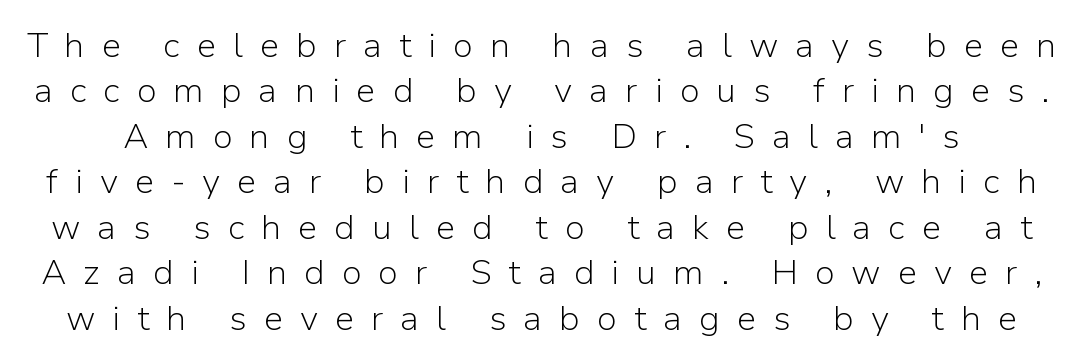
Note the varied advance widths — an 'i' is clearly narrower than an 'm'. This is roman type, the default non-slanted kind. Normally led — the rows are evenly, conventionally spaced. Bare-footed words on every line. The typeface chosen for these lines omits serifs.
